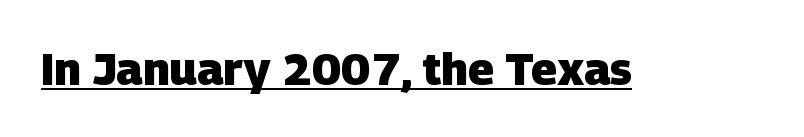
The lettering is marked with a stroke running underneath it. You could not count columns in this text — the font is proportionally spaced. Caption: standard tracking, unaltered. The text was rendered using a sans face with plain stroke endings. Every letter is thick-stroked: bold, no question.
